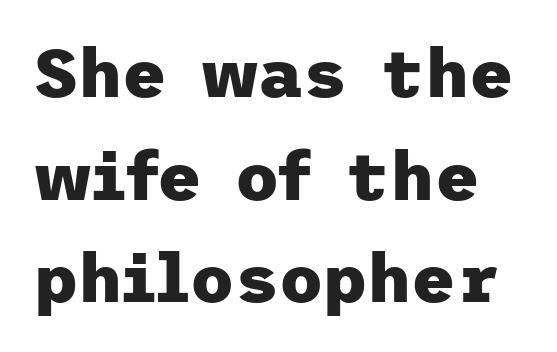
The image shows 68 px heavy sans-serif type, upright; set normal line spacing (1.51x), normal letter spacing, not underlined; low stroke contrast and a medium x-height.
